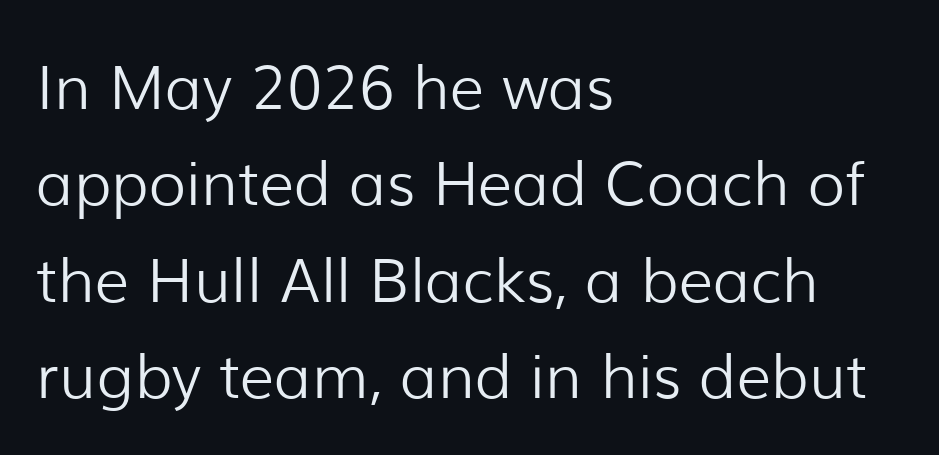
Q: Is the text bold? A: No.
Q: Is the text italic (slanted)? A: No, it is upright.
Q: Is the typeface a serif or a sans-serif typeface? A: Sans-serif.
Q: Is the text underlined? A: No.
Q: How is the paragraph aligned? A: Left-aligned.
Q: Is the spacing between letters normal or unusually wide? A: Normal.
Q: Is the spacing between lines tight, normal or loose? A: Normal.
Q: Width (condensed, normal, or wide)? A: Normal.
Q: Stroke contrast? A: Low.
Q: x-height? A: Medium.
Q: Monospaced? A: No.
